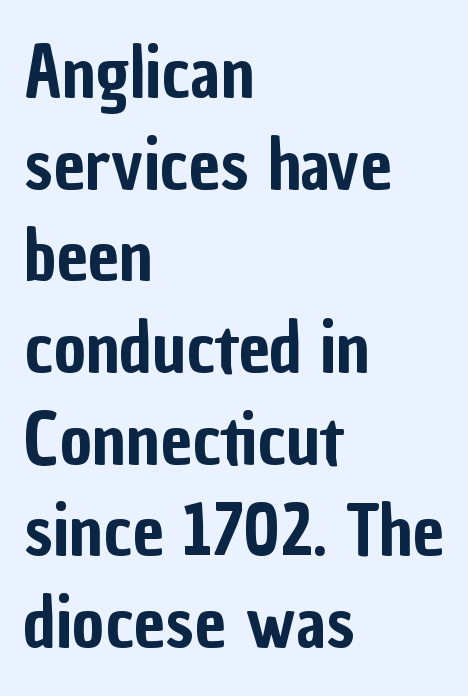
The image shows 70 px condensed sans-serif type, upright; set left-aligned, normal line spacing (1.31x), normal letter spacing, not underlined; low stroke contrast and a medium x-height.
